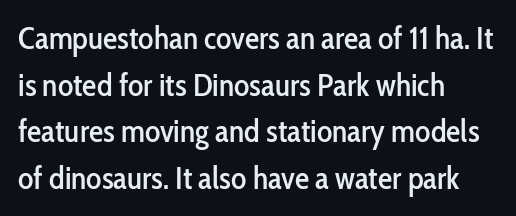
Q: Is the text italic (slanted)? A: No, it is upright.
Q: Is the typeface a serif or a sans-serif typeface? A: Sans-serif.
Q: Is the text underlined? A: No.
Q: How is the paragraph aligned? A: Left-aligned.
Q: Is the spacing between letters normal or unusually wide? A: Normal.
Q: Is the spacing between lines tight, normal or loose? A: Normal.
Q: Width (condensed, normal, or wide)? A: Condensed.
Q: Stroke contrast? A: Low.
Q: x-height? A: Medium.
Q: Monospaced? A: No.
